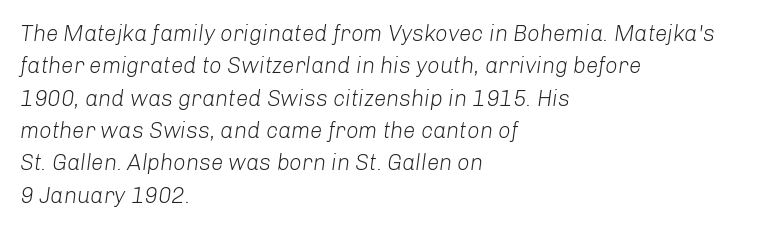
{"italic": "yes", "lean": "right", "slant_degrees": 8, "bold": "no", "underline": "no", "align": "left", "line_spacing": "normal", "line_spacing_ratio": 1.47, "letter_spacing": "normal", "letter_spacing_em": 0.0, "glyph_px": 22}
